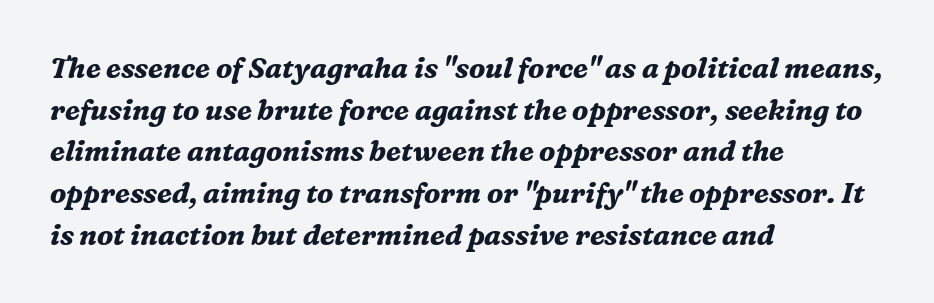
Anything drawn beneath the words? Only blank space. Teacher's note: observe the even left margin — that is flush-left alignment. Check where the strokes stop: tiny serifs finish them off. Each letter keeps its own natural width here, so spacing adapts to shape.
